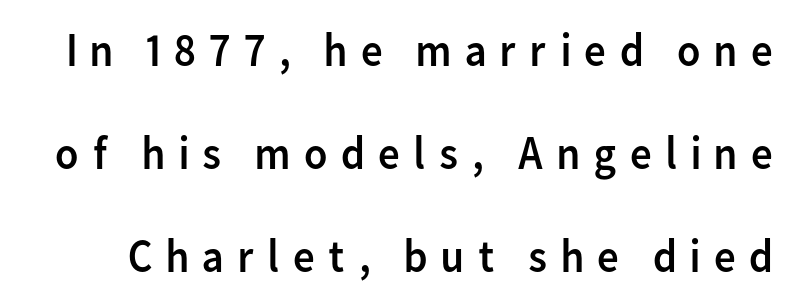
The image shows 48 px regular-weight sans-serif type, upright; set loose line spacing (2.15x), unusually wide letter spacing (+0.24 em), not underlined; low stroke contrast and a medium x-height.
